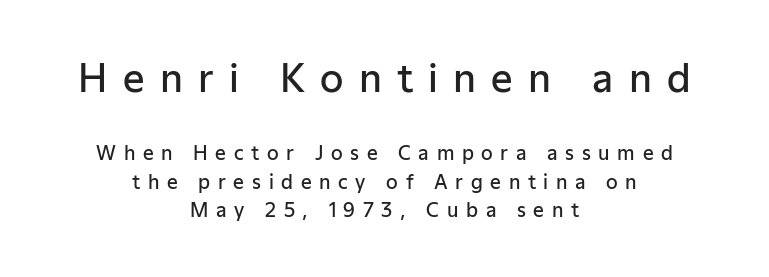
Do the characters align in a grid? No, the font is proportional. Designer's note — italics off, roman on. The vertical gap from one line to the next is medium. This is sans-serif lettering, the kind often seen on screens and signage.
